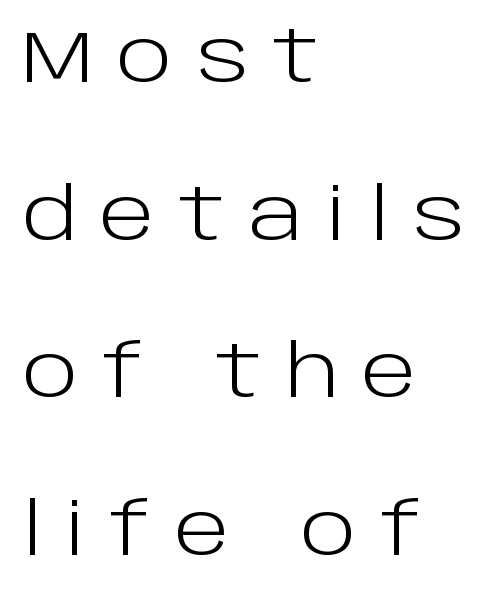
The type sits square on the baseline with zero lean. Does the type have serifs? No, each stem ends abruptly. The typesetter chose a ragged-right arrangement here. Character widths vary here, with narrow letters taking less room than wide ones. Regarding leading, the lines here are spaced well apart.
